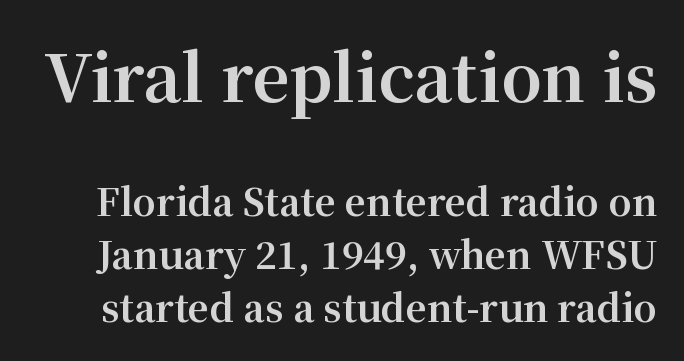
{"serif": "yes", "italic": "no", "bold": "yes", "weight": "bold", "width": "normal", "stroke_contrast": "medium", "x_height": "medium", "monospaced": "no", "underline": "no", "line_spacing": "normal", "line_spacing_ratio": 1.44, "letter_spacing": "normal", "letter_spacing_em": 0.0, "larger_block": "first", "size_ratio": 1.76, "glyph_px": 65}
